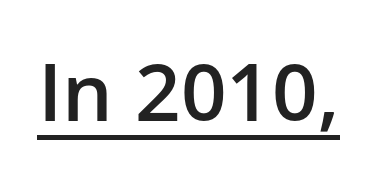
The image shows 80 px semibold sans-serif type, upright; set normal letter spacing, underlined; low stroke contrast and a medium x-height.
